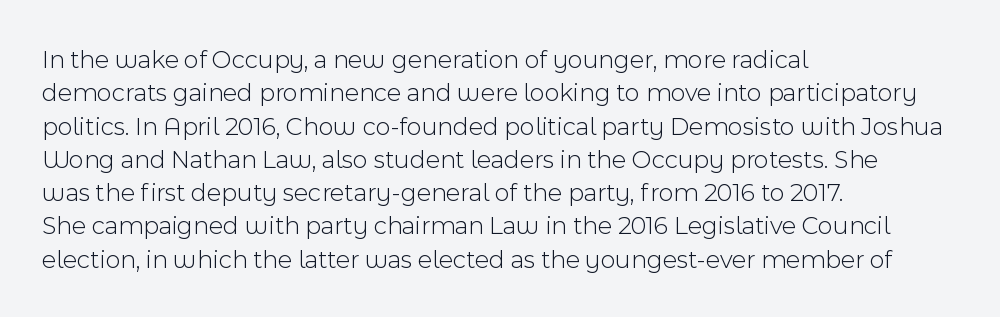
Compared with typical paragraphs, the rows here are spaced about the same. The letters stand straight up with perfectly vertical stems. Short and long lines alike share a common starting point at left. Is the stroke heavy? The answer is a plain regular-or-lighter. In terms of letterspacing, this is plain default setting. Just letters on the line, the space beneath them empty.
